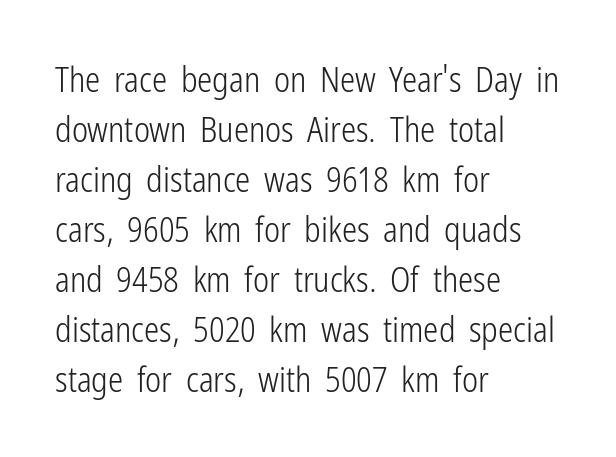
Q: Is the text bold? A: No.
Q: Is the text italic (slanted)? A: No, it is upright.
Q: Is the typeface a serif or a sans-serif typeface? A: Sans-serif.
Q: Is the text underlined? A: No.
Q: How is the paragraph aligned? A: Left-aligned.
Q: Is the spacing between letters normal or unusually wide? A: Normal.
Q: Is the spacing between lines tight, normal or loose? A: Normal.
Q: Width (condensed, normal, or wide)? A: Condensed.
Q: Stroke contrast? A: Low.
Q: x-height? A: Medium.
Q: Monospaced? A: No.
